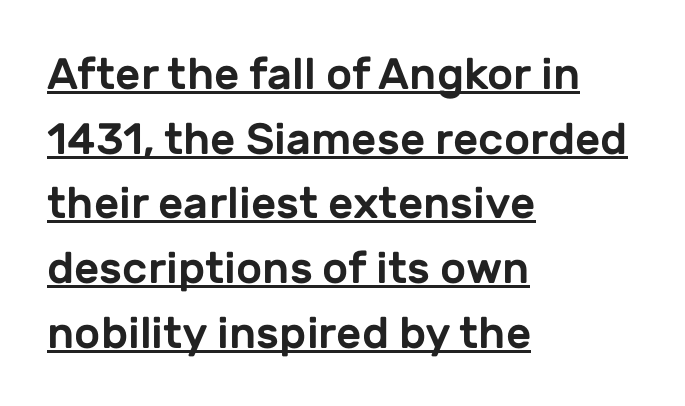
{"serif": "no", "italic": "no", "width": "normal", "stroke_contrast": "low", "x_height": "medium", "monospaced": "no", "underline": "yes", "align": "left", "line_spacing": "normal", "line_spacing_ratio": 1.47, "letter_spacing": "normal", "letter_spacing_em": 0.0, "glyph_px": 44}
